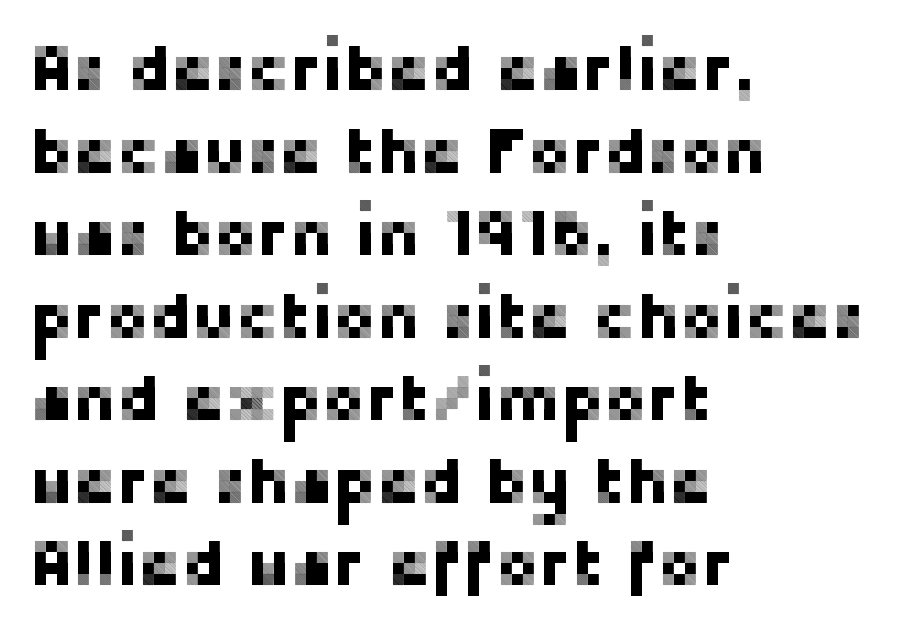
The image shows 65 px sans-serif type, upright; set left-aligned, normal line spacing (1.27x), normal letter spacing, not underlined; low stroke contrast and a medium x-height.
